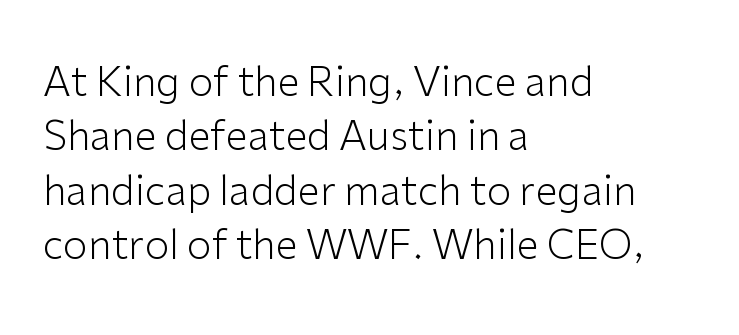
The image shows 40 px light sans-serif type, upright; set left-aligned, normal line spacing (1.36x), normal letter spacing, not underlined; low stroke contrast and a medium x-height.
